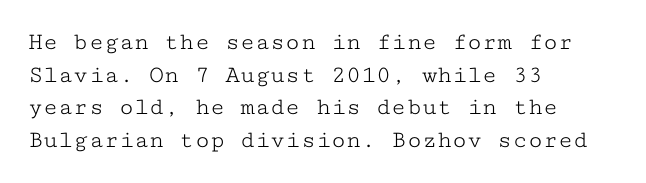
The image shows 25 px text type, upright; set left-aligned, normal line spacing (1.31x), normal letter spacing, not underlined.
